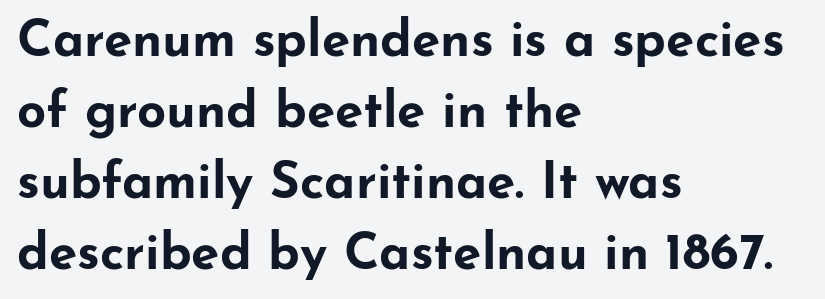
Type style note: lacks serifs. The line-height multiplier appears to be the usual default. Layout note: lines flush left. Set as a true bold cut, around the 700 mark.
